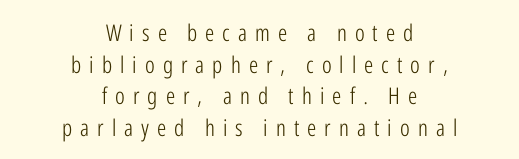
Q: Is the text bold? A: No.
Q: Is the text italic (slanted)? A: No, it is upright.
Q: Is the text underlined? A: No.
Q: How is the paragraph aligned? A: Centered.
Q: Is the spacing between letters normal or unusually wide? A: Unusually wide.
Q: Is the spacing between lines tight, normal or loose? A: Normal.
